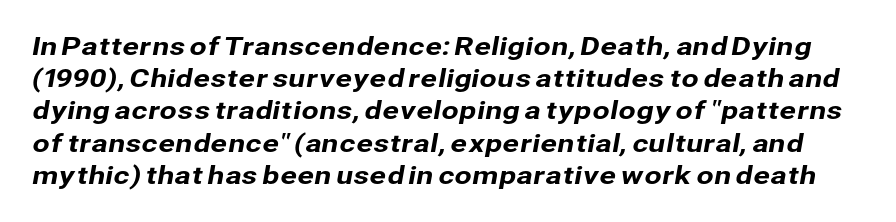
Q: Is the text underlined? A: No.
Q: Is the spacing between letters normal or unusually wide? A: Normal.
Q: Is the spacing between lines tight, normal or loose? A: Normal.
